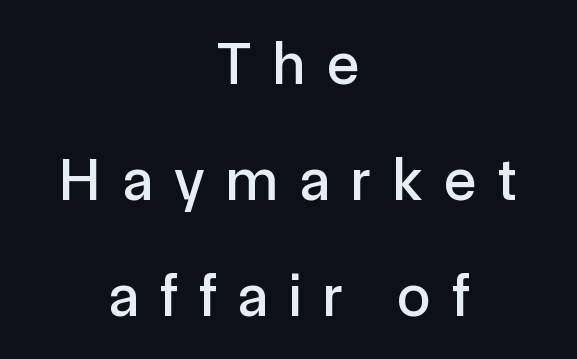
Q: Is the text italic (slanted)? A: No, it is upright.
Q: Is the typeface a serif or a sans-serif typeface? A: Sans-serif.
Q: Is the text underlined? A: No.
Q: How is the paragraph aligned? A: Centered.
Q: Is the spacing between letters normal or unusually wide? A: Unusually wide.
Q: Is the spacing between lines tight, normal or loose? A: Loose.
Q: Width (condensed, normal, or wide)? A: Normal.
Q: x-height? A: Medium.
Q: Monospaced? A: No.
